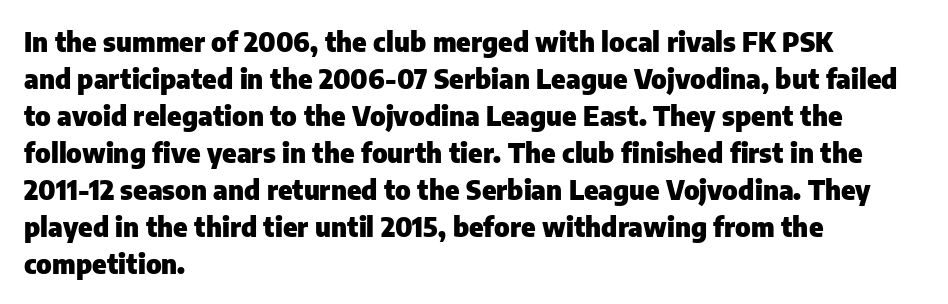
Q: Is the text bold? A: Yes.
Q: Is the text italic (slanted)? A: No, it is upright.
Q: Is the text underlined? A: No.
Q: How is the paragraph aligned? A: Left-aligned.
Q: Is the spacing between letters normal or unusually wide? A: Normal.
Q: Is the spacing between lines tight, normal or loose? A: Normal.
